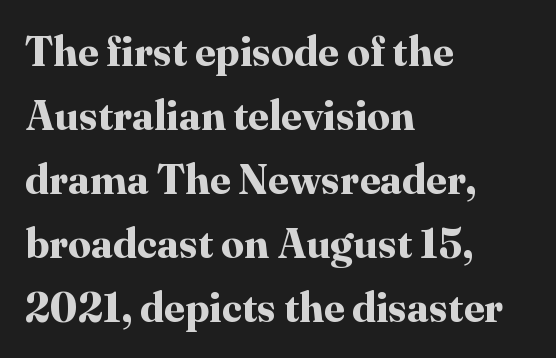
A roman cut, with each character standing at attention. Each new line begins a customary step beneath the previous one. Does the type have serifs? Yes, each stem ends in a small foot. Anything drawn beneath the words? Only blank space. The horizontal fit of the characters is conventional and even.
